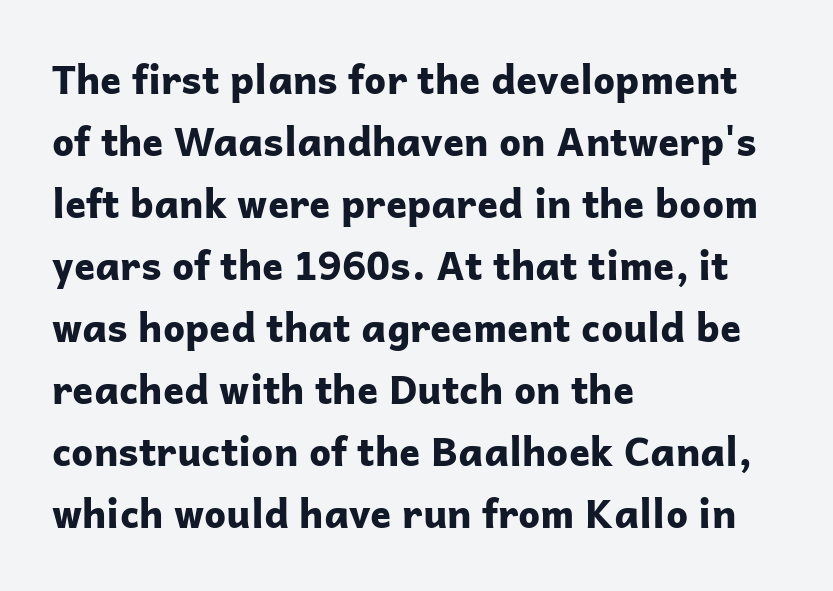
{"serif": "no", "italic": "no", "bold": "yes", "weight": "bold", "width": "normal", "stroke_contrast": "low", "x_height": "medium", "monospaced": "no", "underline": "no", "align": "left", "line_spacing": "normal", "line_spacing_ratio": 1.59, "letter_spacing": "normal", "letter_spacing_em": 0.0, "glyph_px": 39}
